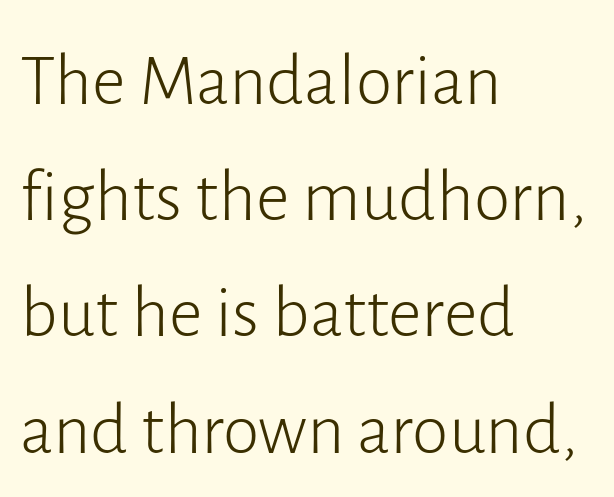
Q: Is the text bold? A: No.
Q: Is the text italic (slanted)? A: No, it is upright.
Q: Is the typeface a serif or a sans-serif typeface? A: Sans-serif.
Q: Is the text underlined? A: No.
Q: How is the paragraph aligned? A: Left-aligned.
Q: Is the spacing between letters normal or unusually wide? A: Normal.
Q: Is the spacing between lines tight, normal or loose? A: Normal.
Q: Width (condensed, normal, or wide)? A: Normal.
Q: Stroke contrast? A: Low.
Q: x-height? A: Medium.
Q: Monospaced? A: No.
